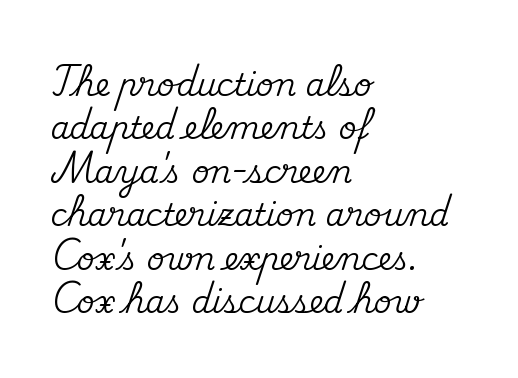
Q: Is the text italic (slanted)? A: Yes.
Q: Is the typeface a serif or a sans-serif typeface? A: Serif.
Q: Is the text underlined? A: No.
Q: How is the paragraph aligned? A: Left-aligned.
Q: Is the spacing between letters normal or unusually wide? A: Normal.
Q: Is the spacing between lines tight, normal or loose? A: Normal.
Q: Width (condensed, normal, or wide)? A: Normal.
Q: Stroke contrast? A: Medium.
Q: x-height? A: Small.
Q: Monospaced? A: No.
